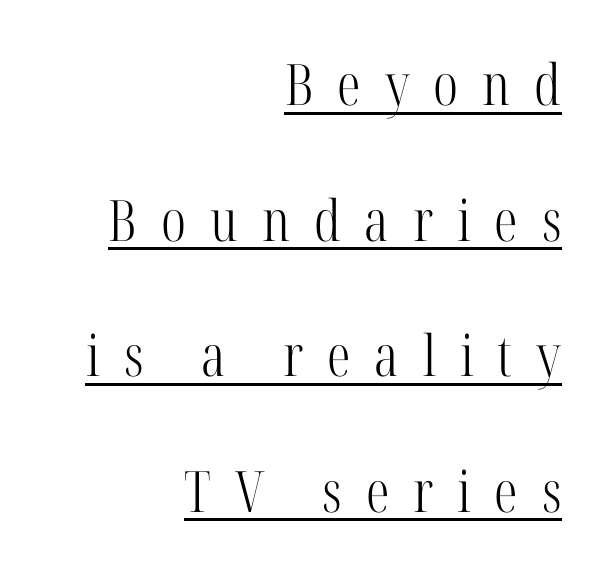
The image shows 57 px light, condensed serif type, upright; set right-aligned, loose line spacing (2.38x), unusually wide letter spacing (+0.42 em), underlined; high stroke contrast and a medium x-height.
